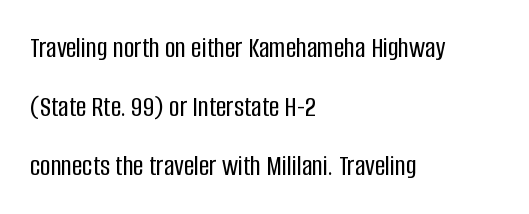
Q: Is the text italic (slanted)? A: No, it is upright.
Q: Is the typeface a serif or a sans-serif typeface? A: Sans-serif.
Q: Is the text underlined? A: No.
Q: How is the paragraph aligned? A: Left-aligned.
Q: Is the spacing between letters normal or unusually wide? A: Normal.
Q: Is the spacing between lines tight, normal or loose? A: Loose.
Q: Width (condensed, normal, or wide)? A: Condensed.
Q: Stroke contrast? A: Low.
Q: x-height? A: Large.
Q: Monospaced? A: No.
